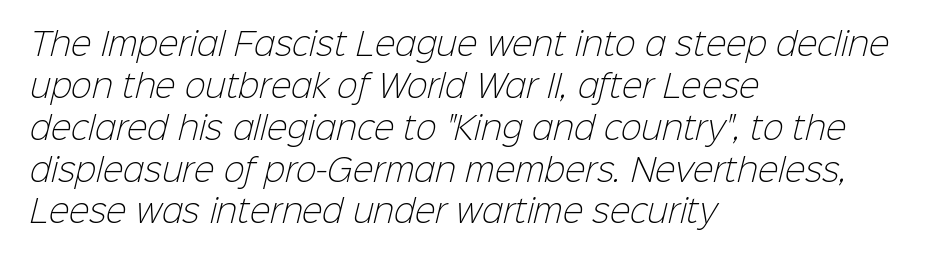
{"serif": "no", "bold": "no", "weight": "light", "width": "normal", "stroke_contrast": "low", "x_height": "medium", "monospaced": "no", "underline": "no", "align": "left", "line_spacing": "normal", "line_spacing_ratio": 1.35, "letter_spacing": "normal", "letter_spacing_em": 0.0, "glyph_px": 31}
